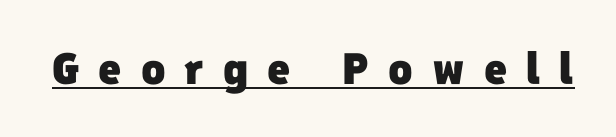
The image shows 44 px heavy sans-serif type; set unusually wide letter spacing (+0.43 em), underlined; low stroke contrast and a medium x-height.
